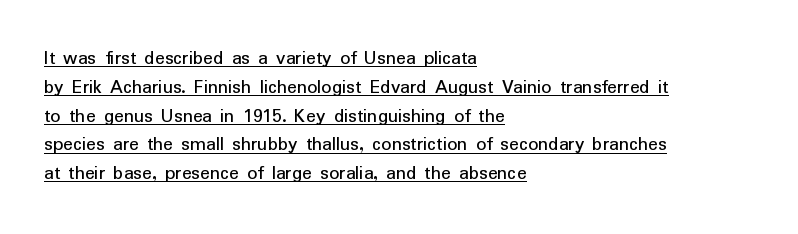
The image shows 20 px text type, upright; set left-aligned, normal line spacing (1.44x), normal letter spacing, underlined.
